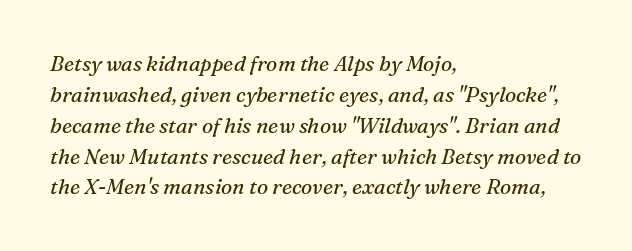
Q: Is the text bold? A: No.
Q: Is the text italic (slanted)? A: Yes, it leans right by about 16 degrees.
Q: Is the text underlined? A: No.
Q: How is the paragraph aligned? A: Left-aligned.
Q: Is the spacing between letters normal or unusually wide? A: Normal.
Q: Is the spacing between lines tight, normal or loose? A: Normal.
